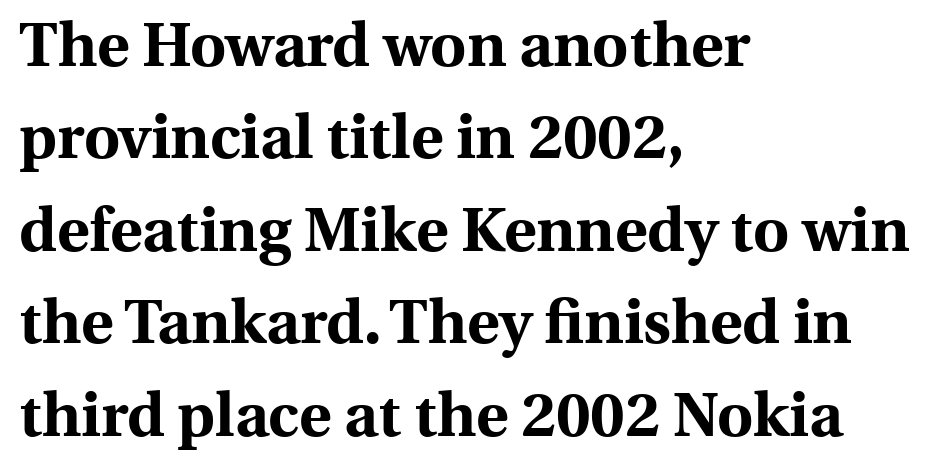
The image shows 62 px bold serif type, upright; set left-aligned, normal line spacing (1.49x), normal letter spacing, not underlined; a medium x-height.
